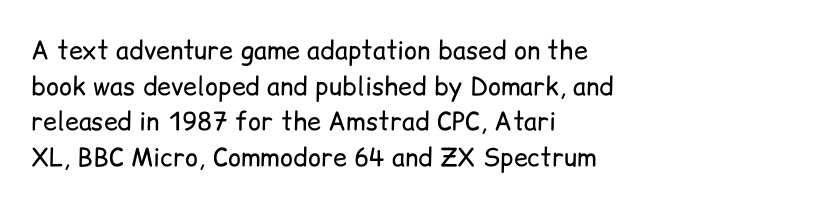
The image shows 25 px text type, upright; set left-aligned, normal line spacing (1.43x), normal letter spacing, not underlined.
